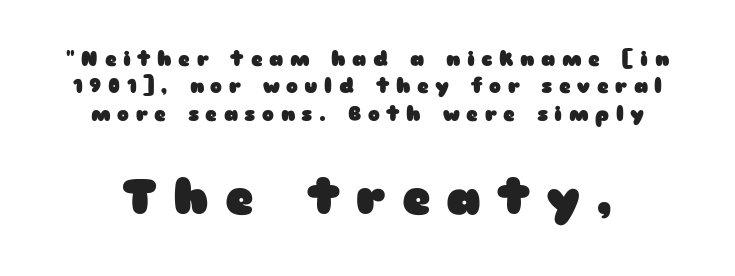
This sample has the flowing, uneven cadence of proportional lettering. Substantial extra tracking has been applied to these lines. Stroke thickness is high; the sample reads as a true bold. Successive baselines arrive at the customary interval.
